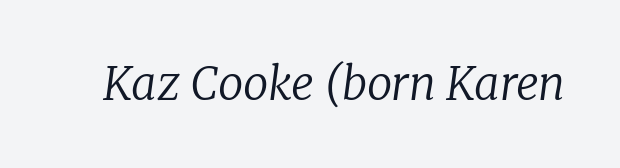
Q: Is the text bold? A: No.
Q: Is the text italic (slanted)? A: Yes, it leans right by about 8 degrees.
Q: Is the typeface a serif or a sans-serif typeface? A: Serif.
Q: Is the text underlined? A: No.
Q: Is the spacing between letters normal or unusually wide? A: Normal.
Q: Width (condensed, normal, or wide)? A: Normal.
Q: Stroke contrast? A: Low.
Q: x-height? A: Medium.
Q: Monospaced? A: No.
